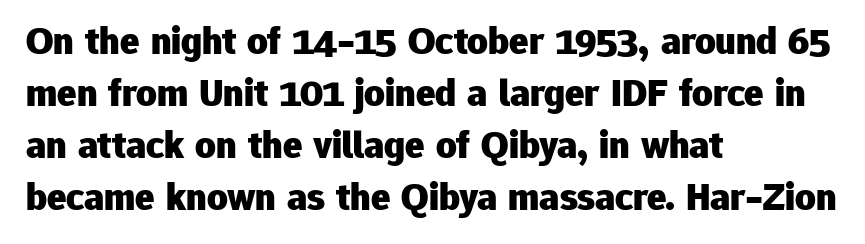
Nope, not italic — everything's standing straight. The lines are quadded left. The passage shown is emphatically bold. The letters carry no serifs — their stems end cleanly without finishing strokes. Leading: standard.
